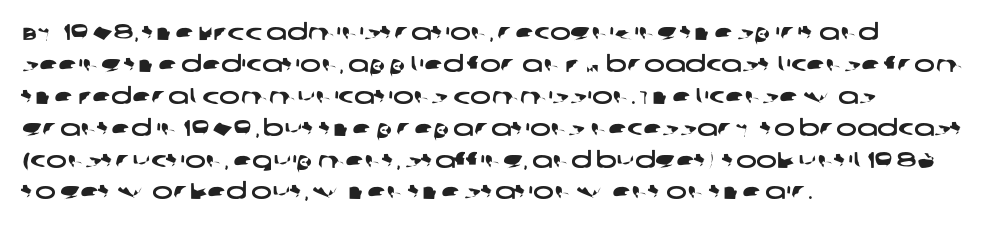
{"underline": "no", "align": "left", "line_spacing": "normal", "line_spacing_ratio": 1.45, "letter_spacing": "normal", "letter_spacing_em": 0.0, "glyph_px": 22}
